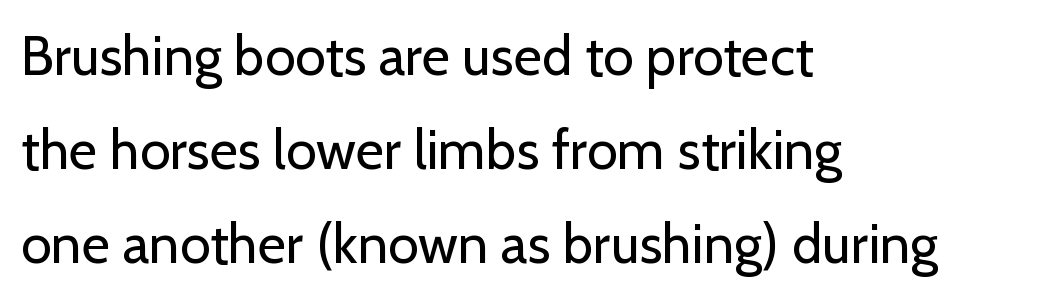
The image shows 55 px regular-weight sans-serif type, upright; set left-aligned, line spacing 1.71x, normal letter spacing, not underlined; low stroke contrast and a medium x-height.
